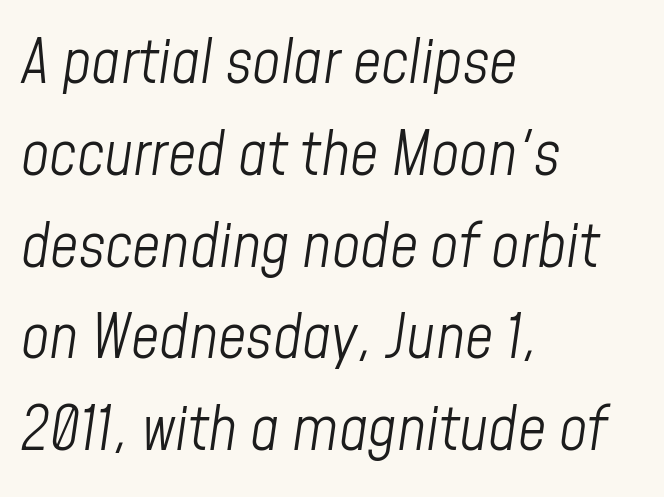
{"italic": "yes", "lean": "right", "slant_degrees": 8, "bold": "no", "weight": "light", "width": "condensed", "stroke_contrast": "low", "x_height": "medium", "monospaced": "no", "underline": "no", "align": "left", "line_spacing": "normal", "line_spacing_ratio": 1.48, "letter_spacing": "normal", "letter_spacing_em": 0.0, "glyph_px": 62}
